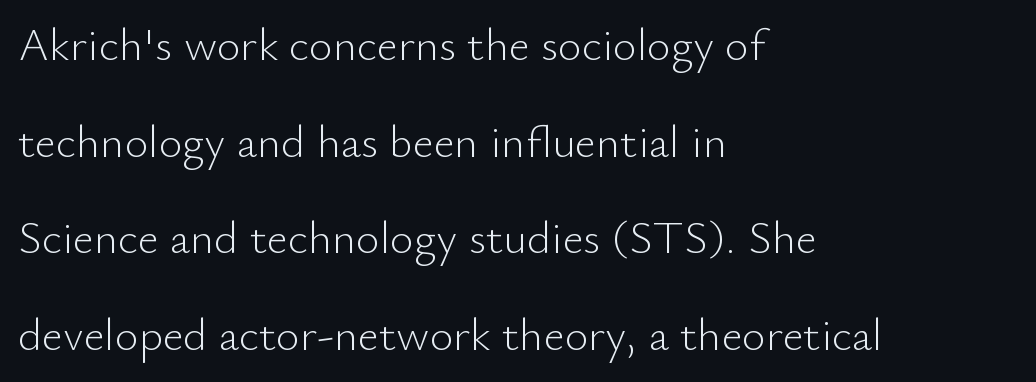
Proportional: the letters do not fall into vertical columns. The cut favours lightness, reaching ordinary text weight at its darkest. Rows of type keep a wide berth in the vertical direction. Classification — sans serif. A clean baseline with only descenders dipping below it.
